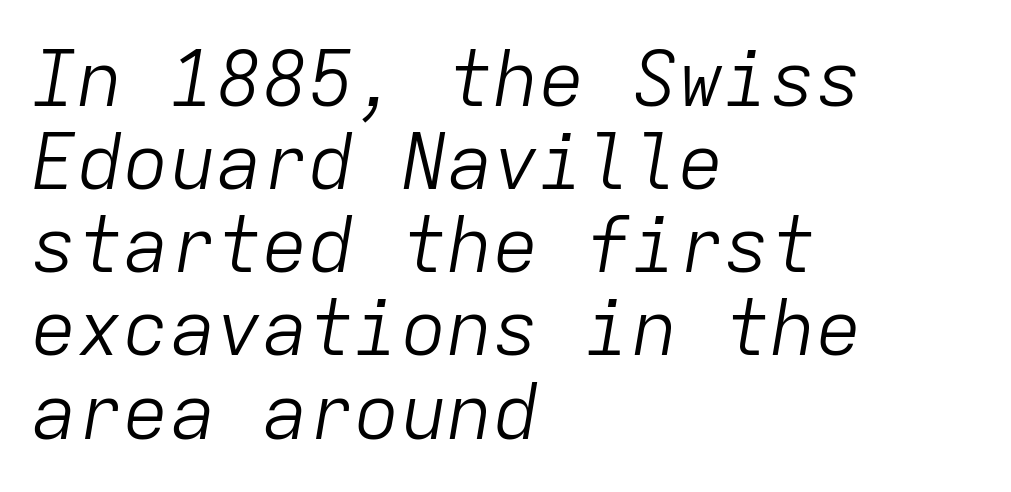
{"italic": "yes", "lean": "right", "slant_degrees": 9, "bold": "no", "weight": "light", "width": "normal", "stroke_contrast": "low", "x_height": "medium", "monospaced": "yes", "underline": "no", "align": "left", "line_spacing": "tight", "line_spacing_ratio": 1.08, "letter_spacing": "normal", "letter_spacing_em": 0.0, "glyph_px": 77}
